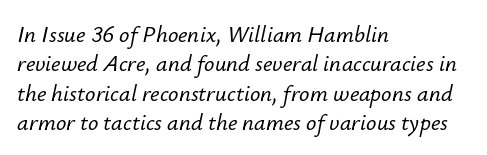
Glance below the letters and you will spot only blank space. All the whitespace from short lines collects on the right. Notice how descenders clear the ascenders below comfortably — that's standard leading. Observe the ordinary spacing: letters are neighbours, not strangers.
